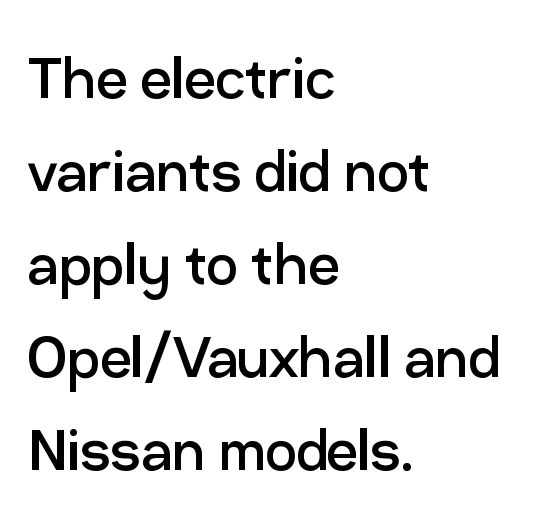
The image shows 70 px regular-weight sans-serif type, upright; set left-aligned, normal line spacing (1.33x), normal letter spacing, not underlined; low stroke contrast and a medium x-height.
